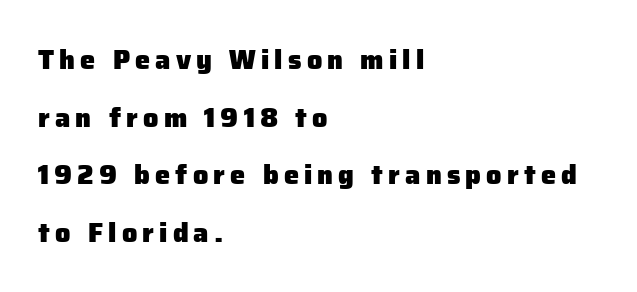
You'd pick this weight for a headline — it's a proper bold. This rendering features lettering with no underline. Characters remain perfectly vertical along every line. Notice how the passage keeps a crisp vertical edge on the left only.
